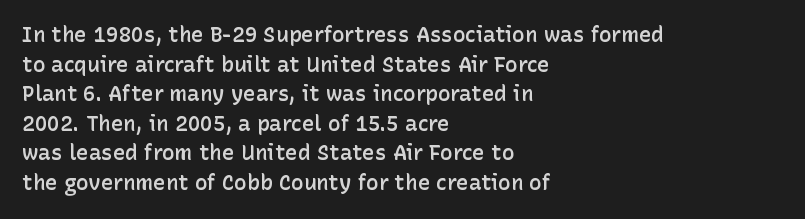
Q: Is the text bold? A: Semi-bold.
Q: Is the text italic (slanted)? A: No, it is upright.
Q: Is the text underlined? A: No.
Q: How is the paragraph aligned? A: Left-aligned.
Q: Is the spacing between letters normal or unusually wide? A: Normal.
Q: Is the spacing between lines tight, normal or loose? A: Normal.
